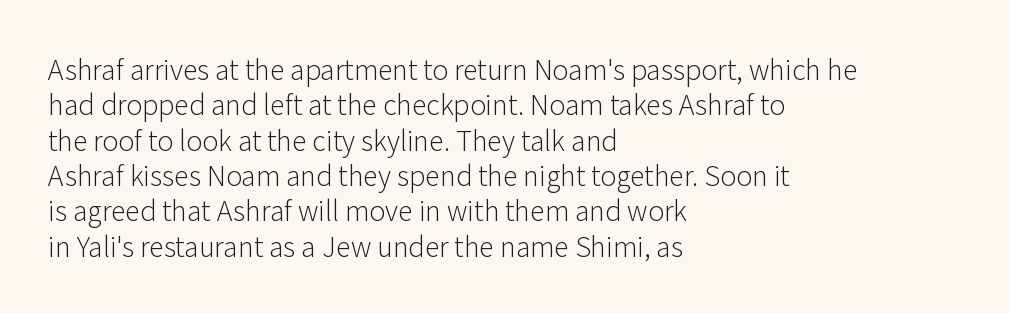
Line beginnings align vertically; line endings do not. The typography opts for an upright posture over an oblique one. Baseline-to-baseline distance is the conventional proportion of letter height. The characters are drawn with everyday or finer stroke widths. Here the glyphs are tracked normally, forming tight word shapes.
